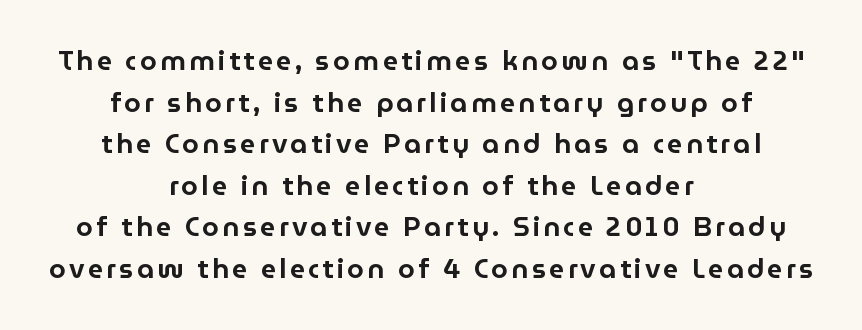
Check the space under the baseline: it is left empty. Every stem runs plumb, perpendicular to the baseline. Whoever set this chose a conventional vertical rhythm. Neither beginnings nor endings align; midpoints do.
